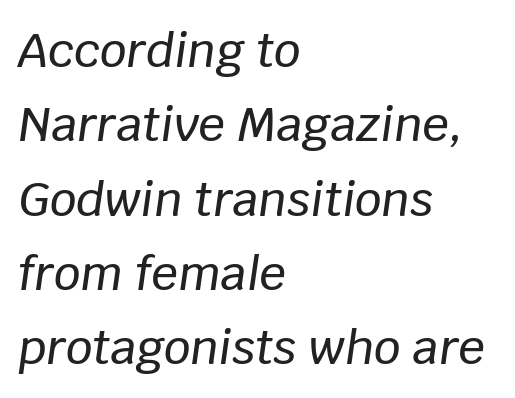
{"italic": "yes", "lean": "right", "slant_degrees": 8, "width": "normal", "stroke_contrast": "low", "x_height": "large", "monospaced": "no", "underline": "no", "align": "left", "line_spacing": "normal", "line_spacing_ratio": 1.58, "letter_spacing": "normal", "letter_spacing_em": 0.0, "glyph_px": 47}
